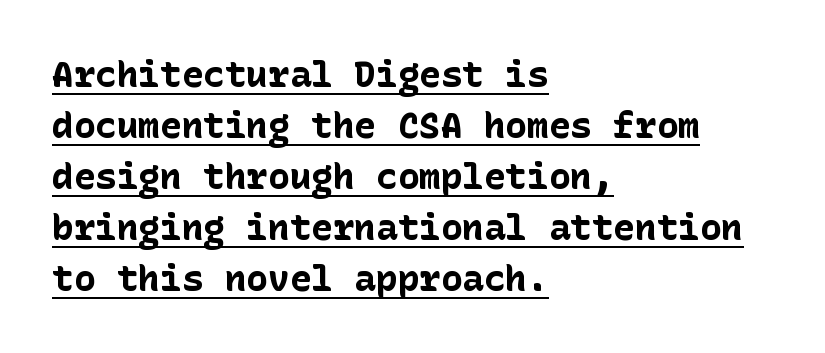
Unlike a traditional serif, this face leaves its strokes unadorned. The face used here is rendered with its standard letterfit. This is the regular roman posture of the typeface. The typesetter chose a ragged-right arrangement here.
